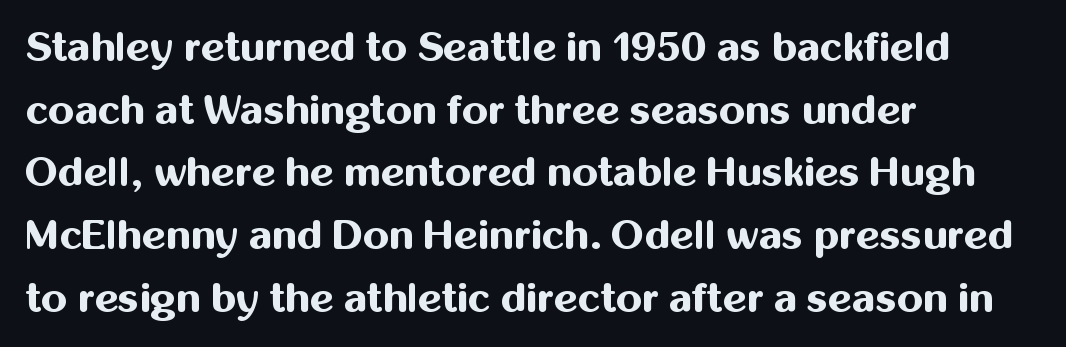
The image shows 41 px bold sans-serif type, upright; set left-aligned, normal line spacing (1.53x), normal letter spacing, not underlined; medium stroke contrast and a medium x-height.
